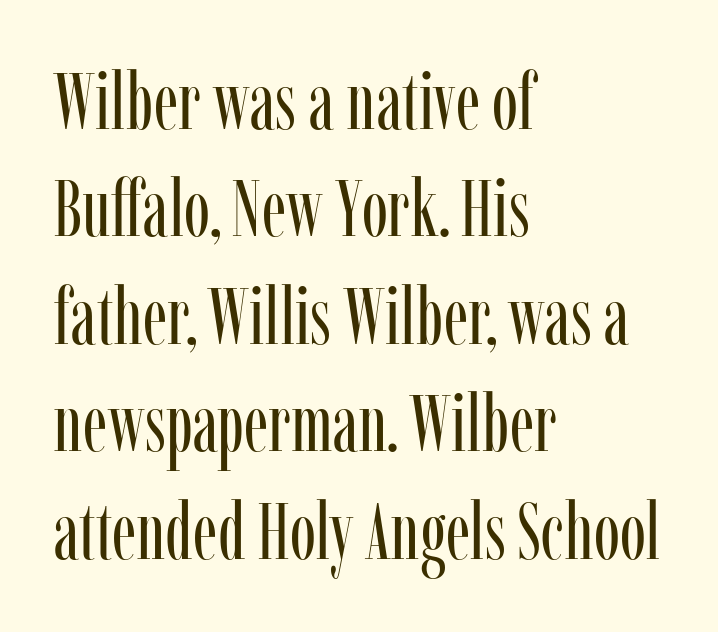
{"serif": "yes", "italic": "no", "bold": "no", "weight": "regular", "width": "condensed", "stroke_contrast": "low", "x_height": "medium", "monospaced": "no", "underline": "no", "align": "left", "line_spacing": "normal", "line_spacing_ratio": 1.36, "letter_spacing": "normal", "letter_spacing_em": 0.0, "glyph_px": 79}
